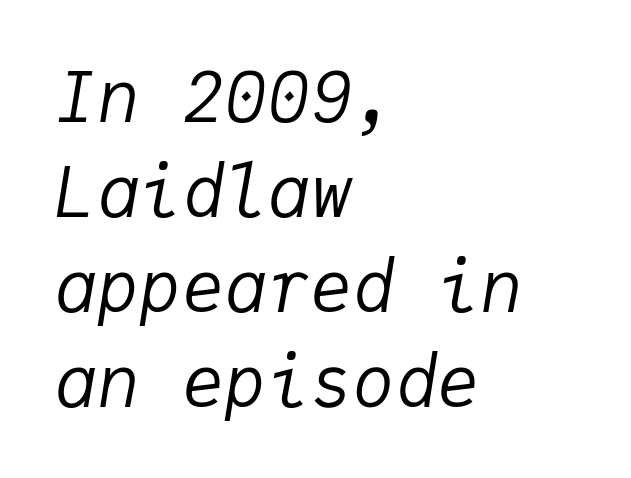
Q: Is the text bold? A: No.
Q: Is the text italic (slanted)? A: Yes, it leans right by about 9 degrees.
Q: Is the text underlined? A: No.
Q: How is the paragraph aligned? A: Left-aligned.
Q: Is the spacing between letters normal or unusually wide? A: Normal.
Q: Is the spacing between lines tight, normal or loose? A: Normal.
Q: Width (condensed, normal, or wide)? A: Normal.
Q: Stroke contrast? A: Low.
Q: x-height? A: Medium.
Q: Monospaced? A: Yes.
